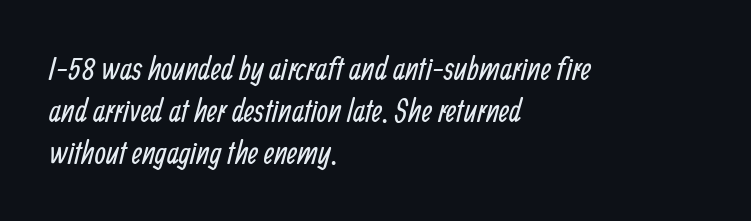
{"serif": "no", "bold": "no", "weight": "regular", "width": "condensed", "stroke_contrast": "low", "x_height": "medium", "monospaced": "no", "underline": "no", "align": "left", "line_spacing": "normal", "line_spacing_ratio": 1.32, "letter_spacing": "normal", "letter_spacing_em": 0.0, "glyph_px": 32}
